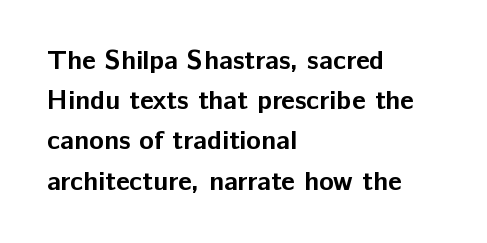
{"italic": "no", "bold": "yes", "underline": "no", "align": "left", "line_spacing": "normal", "line_spacing_ratio": 1.49, "letter_spacing": "normal", "letter_spacing_em": 0.0, "glyph_px": 27}
